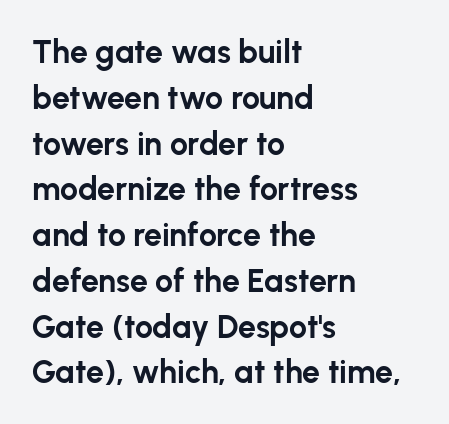
Reading down the block, your eye returns to a fixed left position each line. What stands out about the letter spacing? Nothing — it is the standard amount. The string is rendered with underlining switched off. A typesetter would mark this as roman, not italic.
